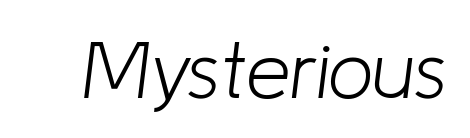
The image shows 80 px light type, italic (leaning right); set normal letter spacing, not underlined; low stroke contrast and a medium x-height.
